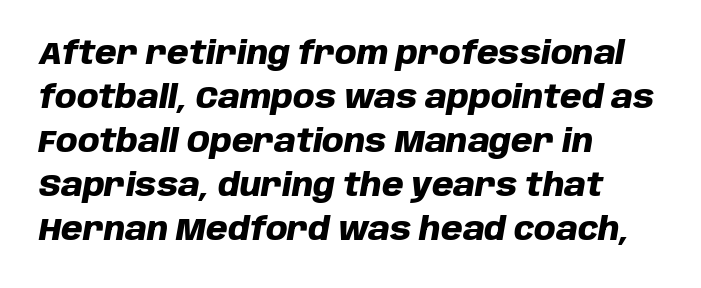
{"italic": "yes", "lean": "right", "slant_degrees": 10, "bold": "yes", "weight": "heavy", "width": "normal", "stroke_contrast": "low", "x_height": "large", "monospaced": "no", "underline": "no", "align": "left", "line_spacing": "normal", "line_spacing_ratio": 1.42, "letter_spacing": "normal", "letter_spacing_em": 0.0, "glyph_px": 31}
